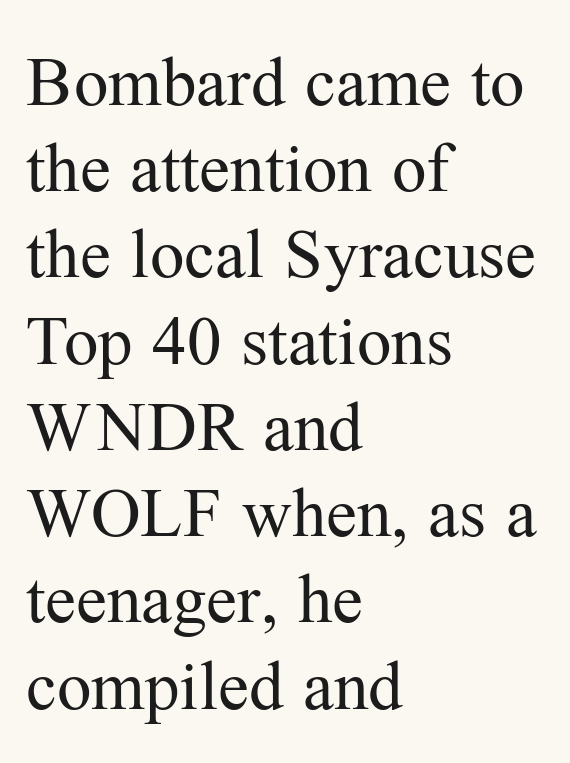
Teacher's note: observe the even left margin — that is flush-left alignment. Classification — serif. No word sits above an underline. Each letter keeps its own natural width here, so spacing adapts to shape. Quick note: not italic, upright. Weight class: somewhere from thin through regular.
